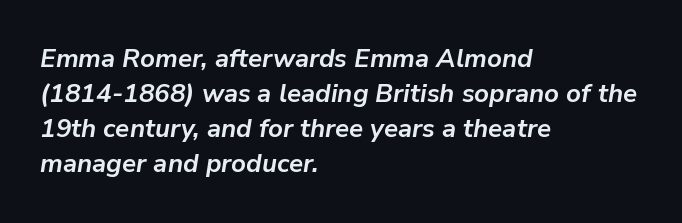
The image shows 26 px bold type, italic (leaning right); set left-aligned, normal line spacing (1.35x), normal letter spacing, not underlined.
